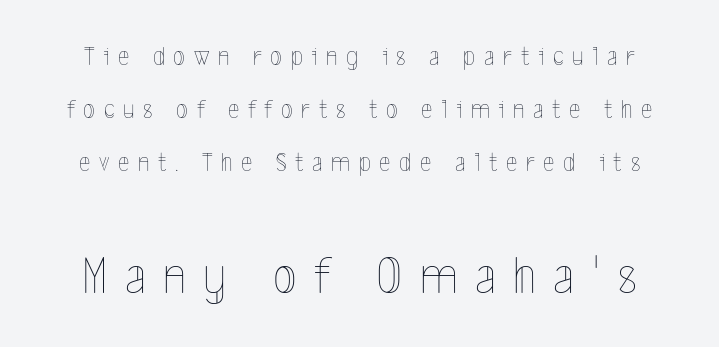
The image shows 54 px thin, condensed type, upright; set loose line spacing (1.97x), unusually wide letter spacing (+0.32 em), not underlined; the second (bottom) block is 2.0x larger; a medium x-height.
